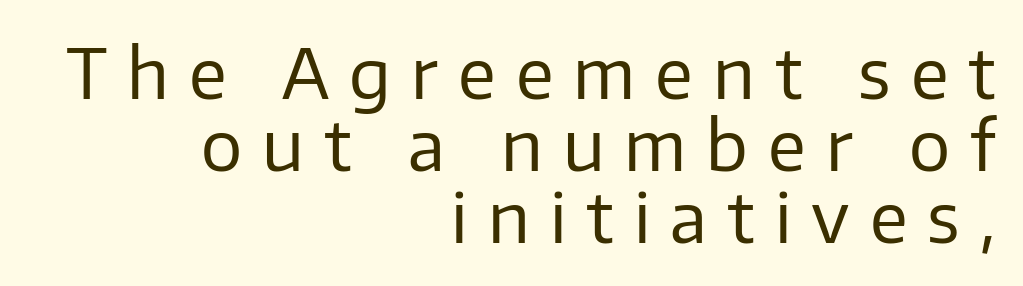
Descenders hang freely into open space. The passage shown is typed in a proportional face where columns would drift. Leading is clearly below the norm, producing a dense column. The lines are quadded right. Ink coverage per letter is moderate at most.
